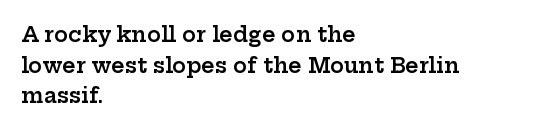
The image shows 21 px text type, upright; set left-aligned, normal line spacing (1.46x), normal letter spacing, not underlined.
